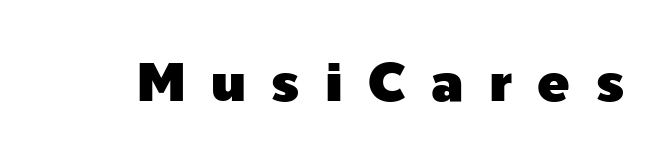
Q: Is the text italic (slanted)? A: No, it is upright.
Q: Is the typeface a serif or a sans-serif typeface? A: Sans-serif.
Q: Is the text underlined? A: No.
Q: Is the spacing between letters normal or unusually wide? A: Unusually wide.
Q: Width (condensed, normal, or wide)? A: Normal.
Q: x-height? A: Medium.
Q: Monospaced? A: No.
